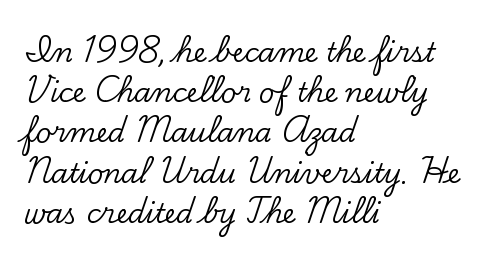
The image shows 27 px text type; set left-aligned, normal line spacing (1.49x), normal letter spacing, not underlined.
